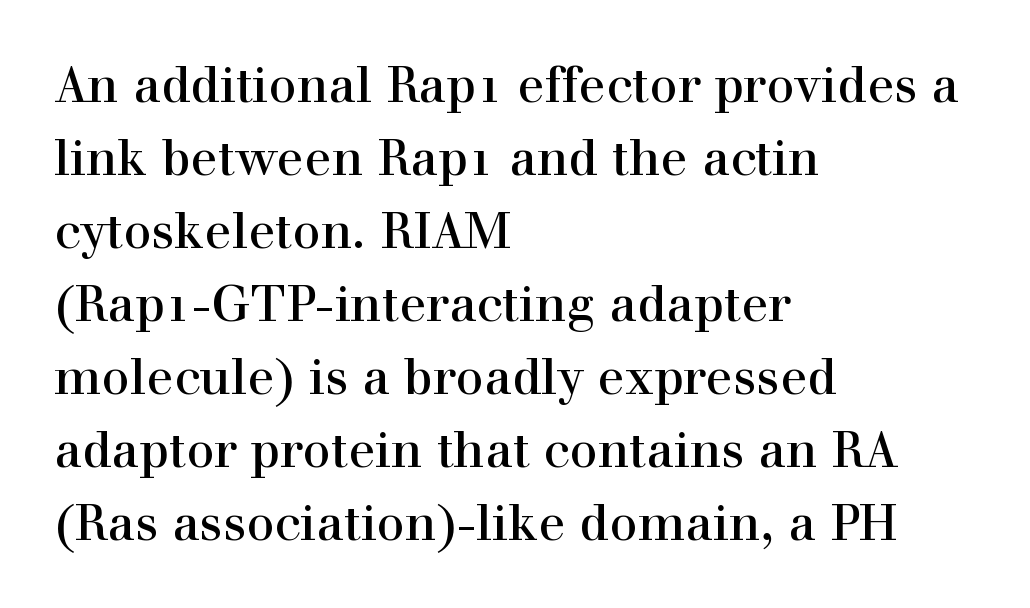
The image shows 50 px serif type, upright; set left-aligned, normal line spacing (1.46x), normal letter spacing, not underlined; a medium x-height.
